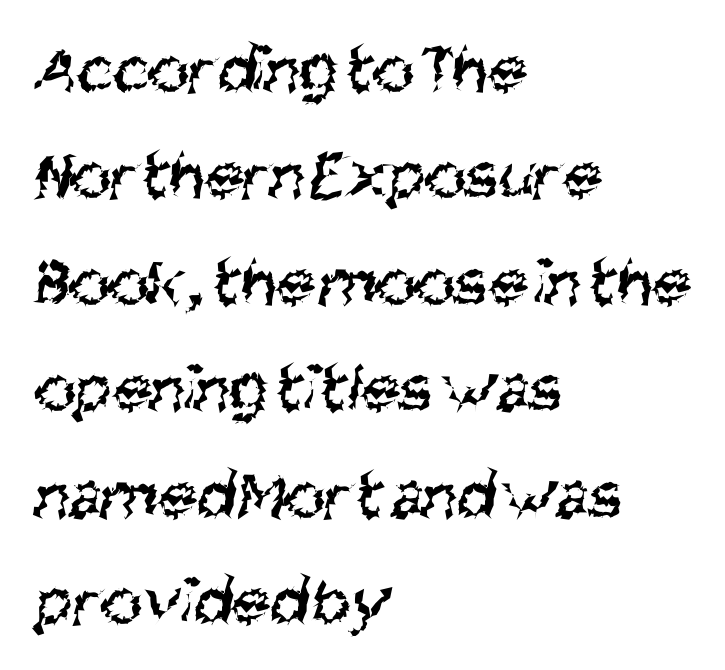
The image shows 70 px regular-weight, condensed sans-serif type; set left-aligned, normal line spacing (1.52x), normal letter spacing, not underlined; medium stroke contrast and a large x-height.
